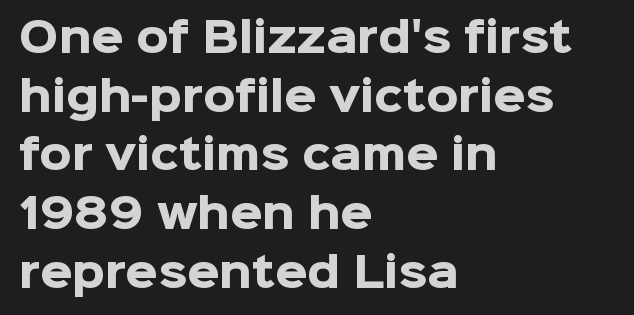
Character widths vary here, with narrow letters taking less room than wide ones. Plain, unruled lines of type. The letters sit at their default tracking, neither squeezed nor spread. How would I describe the line gaps? Plain and ordinary.
